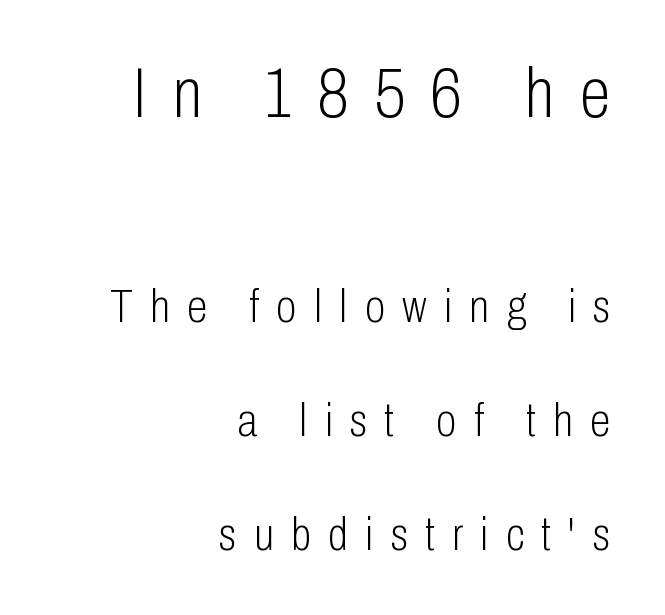
{"serif": "no", "italic": "no", "bold": "no", "weight": "light", "width": "condensed", "stroke_contrast": "low", "x_height": "medium", "monospaced": "no", "underline": "no", "align": "right", "line_spacing": "loose", "line_spacing_ratio": 2.42, "letter_spacing": "wide", "letter_spacing_em": 0.37, "larger_block": "first", "size_ratio": 1.49, "glyph_px": 70}
